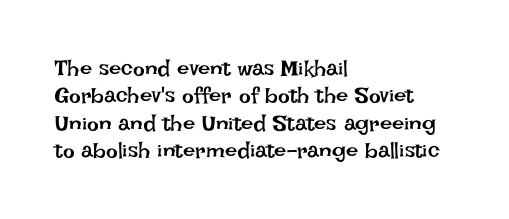
Rendered with straight, roman letterforms. Weight: not bold — regular or lighter. Words appear dense and cohesive because spacing is normal. Horizontal alignment here is leftward, the default for most running prose. A clean baseline with only descenders dipping below it.
